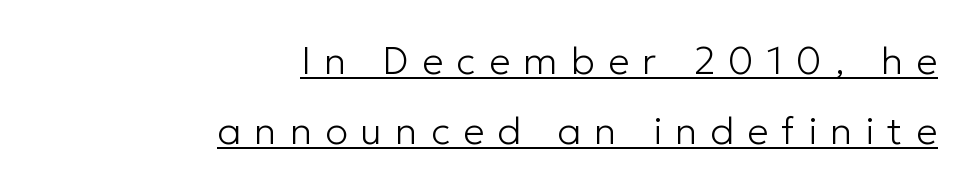
The image shows 38 px light sans-serif type, upright; set right-aligned, line spacing 1.85x, unusually wide letter spacing (+0.35 em), underlined; low stroke contrast and a medium x-height.
